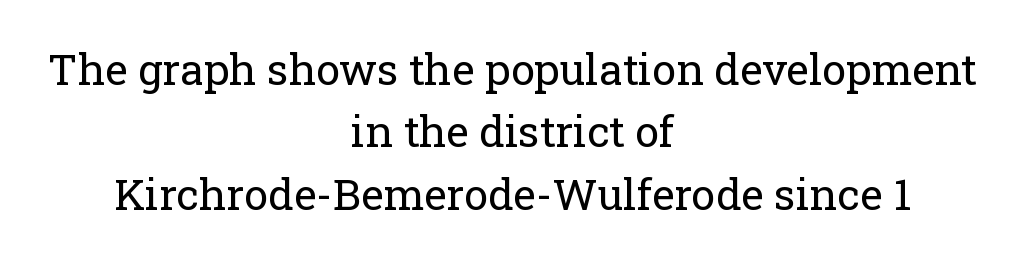
{"serif": "yes", "italic": "no", "bold": "no", "weight": "regular", "width": "normal", "stroke_contrast": "low", "x_height": "medium", "monospaced": "no", "underline": "no", "align": "center", "line_spacing": "normal", "line_spacing_ratio": 1.45, "letter_spacing": "normal", "letter_spacing_em": 0.0, "glyph_px": 43}
